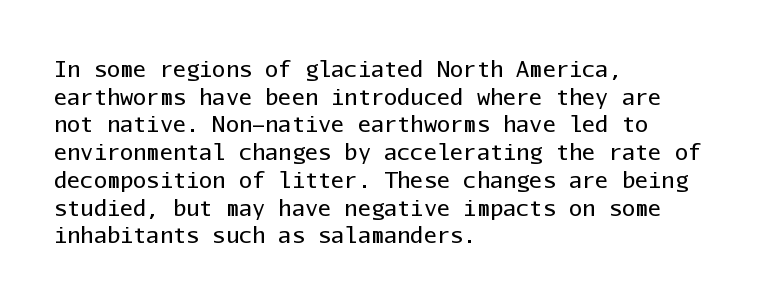
{"italic": "no", "bold": "no", "underline": "no", "align": "left", "line_spacing": "normal", "line_spacing_ratio": 1.26, "letter_spacing": "normal", "letter_spacing_em": 0.0, "glyph_px": 22}
